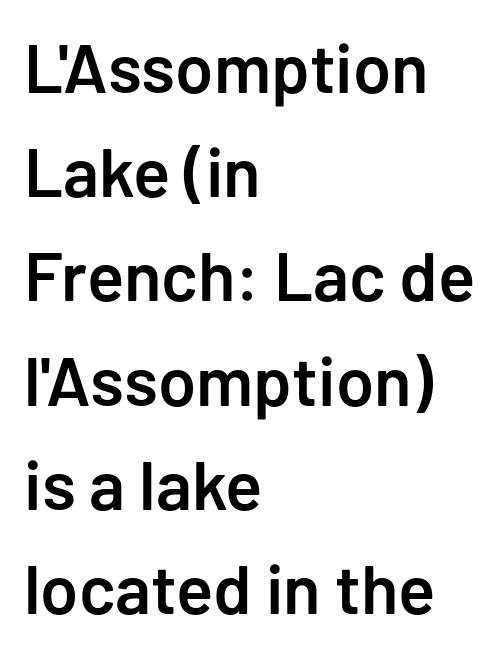
Q: Is the text bold? A: Semi-bold.
Q: Is the text italic (slanted)? A: No, it is upright.
Q: Is the typeface a serif or a sans-serif typeface? A: Sans-serif.
Q: Is the text underlined? A: No.
Q: How is the paragraph aligned? A: Left-aligned.
Q: Is the spacing between letters normal or unusually wide? A: Normal.
Q: Is the spacing between lines tight, normal or loose? A: Normal.
Q: Width (condensed, normal, or wide)? A: Normal.
Q: Stroke contrast? A: Low.
Q: x-height? A: Medium.
Q: Monospaced? A: No.
